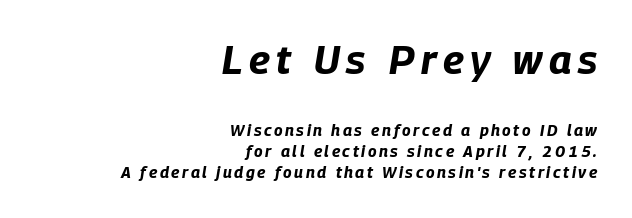
Q: Is the text bold? A: Yes.
Q: Is the text italic (slanted)? A: Yes, it leans right by about 9 degrees.
Q: Is the text underlined? A: No.
Q: How is the paragraph aligned? A: Right-aligned.
Q: Is the spacing between lines tight, normal or loose? A: Normal.
Q: Which block of text is set in a larger size, the first (top) or the second (bottom)? A: The first (top) one.
Q: Width (condensed, normal, or wide)? A: Condensed.
Q: Stroke contrast? A: Low.
Q: x-height? A: Large.
Q: Monospaced? A: No.
